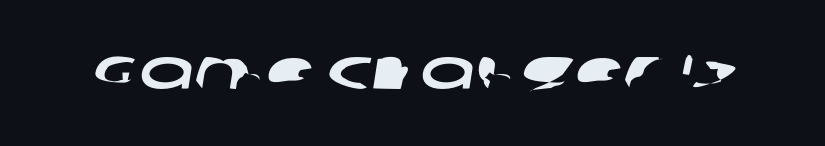
The image shows 57 px wide sans-serif type; set normal letter spacing, not underlined; low stroke contrast and a large x-height.
